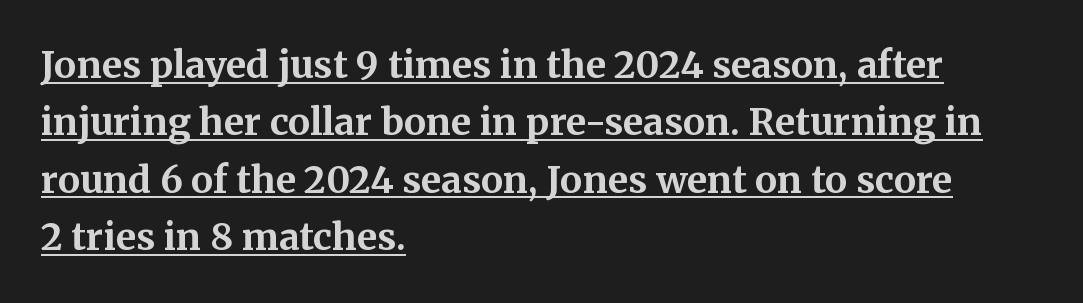
The image shows 37 px bold serif type, upright; set left-aligned, normal line spacing (1.55x), normal letter spacing, underlined; medium stroke contrast and a medium x-height.
